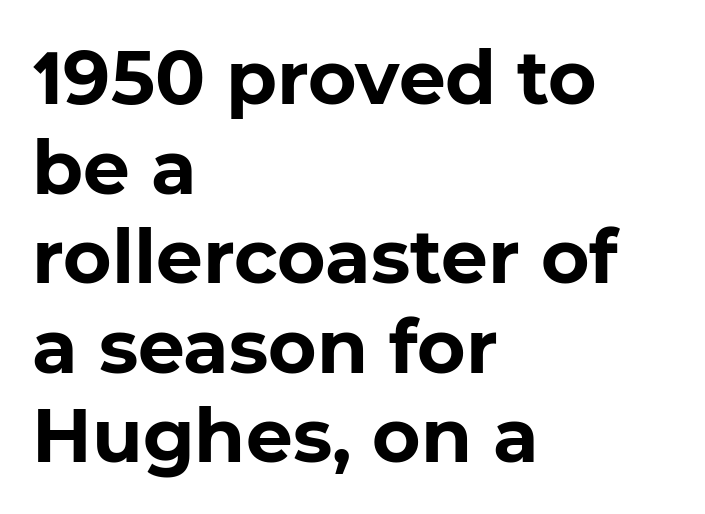
Q: Is the text bold? A: Yes.
Q: Is the typeface a serif or a sans-serif typeface? A: Sans-serif.
Q: Is the text underlined? A: No.
Q: How is the paragraph aligned? A: Left-aligned.
Q: Is the spacing between letters normal or unusually wide? A: Normal.
Q: Width (condensed, normal, or wide)? A: Normal.
Q: Stroke contrast? A: Low.
Q: x-height? A: Medium.
Q: Monospaced? A: No.
